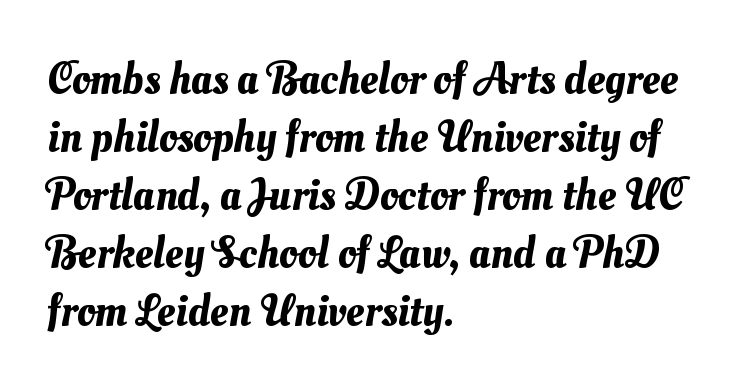
Q: Is the text underlined? A: No.
Q: How is the paragraph aligned? A: Left-aligned.
Q: Is the spacing between letters normal or unusually wide? A: Normal.
Q: Is the spacing between lines tight, normal or loose? A: Normal.
Q: Width (condensed, normal, or wide)? A: Normal.
Q: Stroke contrast? A: Medium.
Q: x-height? A: Small.
Q: Monospaced? A: No.
